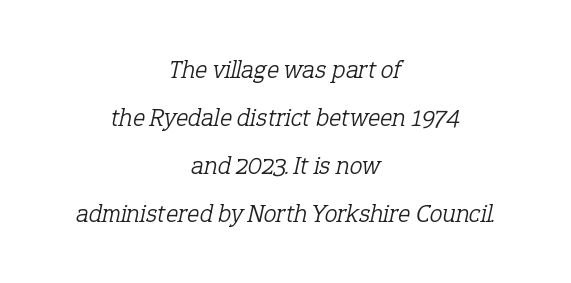
Q: Is the text bold? A: No.
Q: Is the text italic (slanted)? A: Yes, it leans right by about 12 degrees.
Q: Is the text underlined? A: No.
Q: How is the paragraph aligned? A: Centered.
Q: Is the spacing between letters normal or unusually wide? A: Normal.
